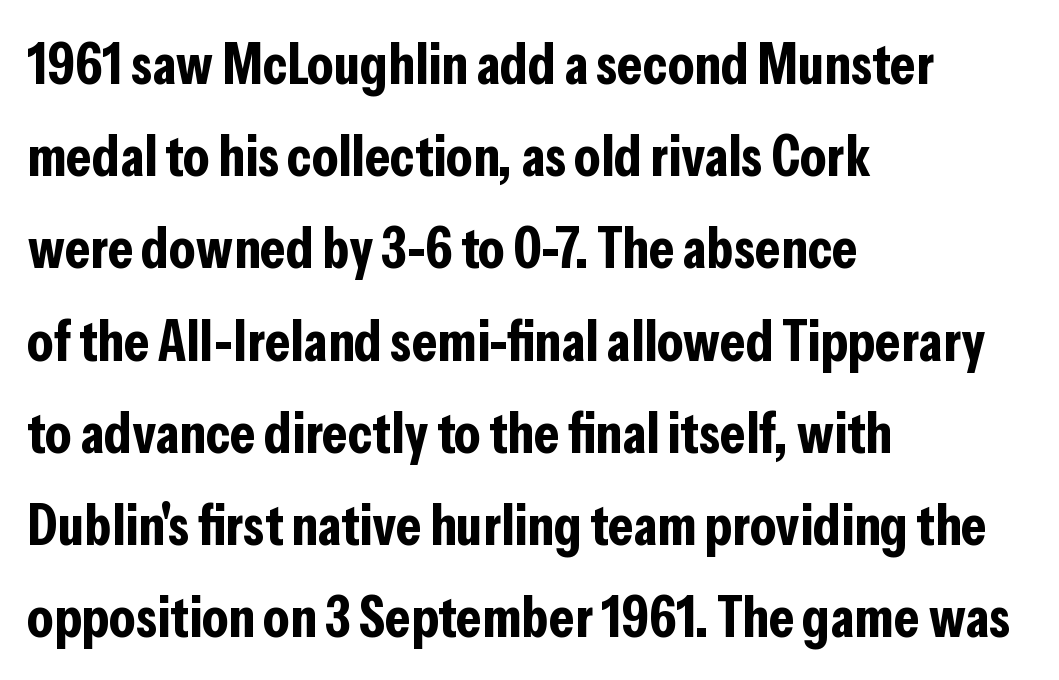
Words appear dense and cohesive because spacing is normal. The foot of each line stays bare and open. The lettering stays uniformly vertical, giving the passage a roman look. The designer left line spacing at the default. The lines are quadded left.
